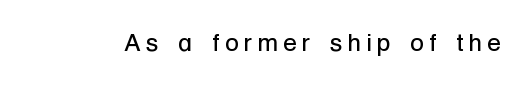
Nothing heavy about these letters — not bold at all. Students, note that the glyphs here are deliberately spaced far apart. The space directly below the letters is spotless. Rendered with straight, roman letterforms.
